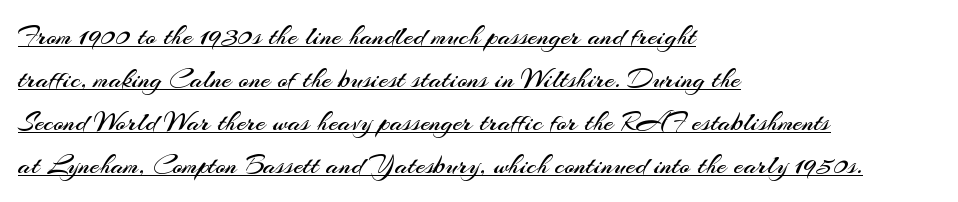
Q: Is the text bold? A: No.
Q: Is the text italic (slanted)? A: Yes.
Q: Is the typeface a serif or a sans-serif typeface? A: Sans-serif.
Q: Is the text underlined? A: Yes.
Q: How is the paragraph aligned? A: Left-aligned.
Q: Is the spacing between letters normal or unusually wide? A: Normal.
Q: Is the spacing between lines tight, normal or loose? A: Normal.
Q: Width (condensed, normal, or wide)? A: Normal.
Q: Stroke contrast? A: Medium.
Q: x-height? A: Small.
Q: Monospaced? A: No.
